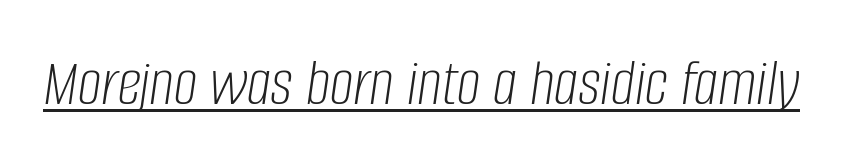
Underlining? Definitely there. The typography opts for an oblique posture over an upright one. Heaviness? Minimal to ordinary, like unemphasized prose. Is the letter spacing exaggerated? No — it looks like the ordinary default.
